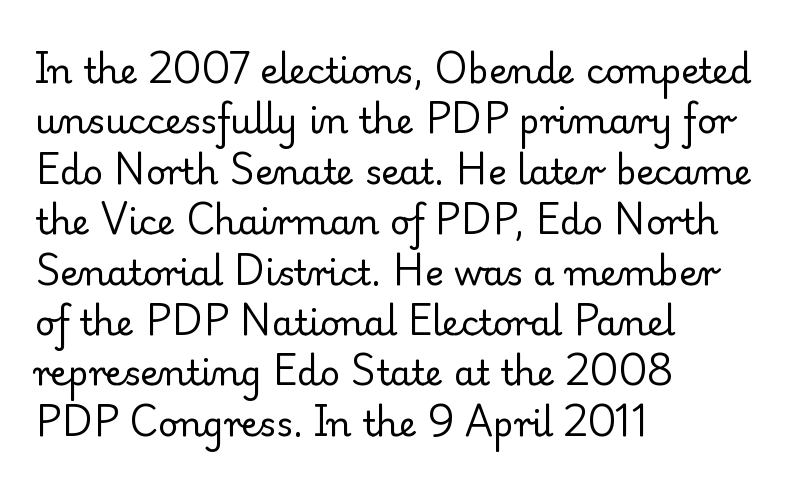
Q: Is the text bold? A: No.
Q: Is the text italic (slanted)? A: No, it is upright.
Q: Is the typeface a serif or a sans-serif typeface? A: Serif.
Q: Is the text underlined? A: No.
Q: How is the paragraph aligned? A: Left-aligned.
Q: Is the spacing between letters normal or unusually wide? A: Normal.
Q: Is the spacing between lines tight, normal or loose? A: Normal.
Q: Width (condensed, normal, or wide)? A: Normal.
Q: Stroke contrast? A: Low.
Q: x-height? A: Small.
Q: Monospaced? A: No.
